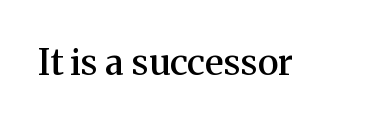
{"serif": "yes", "italic": "no", "bold": "semi", "weight": "semibold", "width": "normal", "stroke_contrast": "medium", "x_height": "medium", "monospaced": "no", "underline": "no", "letter_spacing": "normal", "letter_spacing_em": 0.0, "glyph_px": 37}
